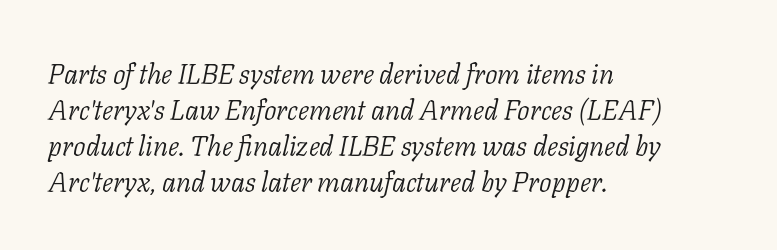
{"serif": "yes", "italic": "yes", "lean": "right", "slant_degrees": 11, "bold": "no", "weight": "light", "width": "normal", "stroke_contrast": "low", "x_height": "medium", "monospaced": "no", "underline": "no", "align": "left", "line_spacing": "normal", "line_spacing_ratio": 1.29, "letter_spacing": "normal", "letter_spacing_em": 0.0, "glyph_px": 28}
